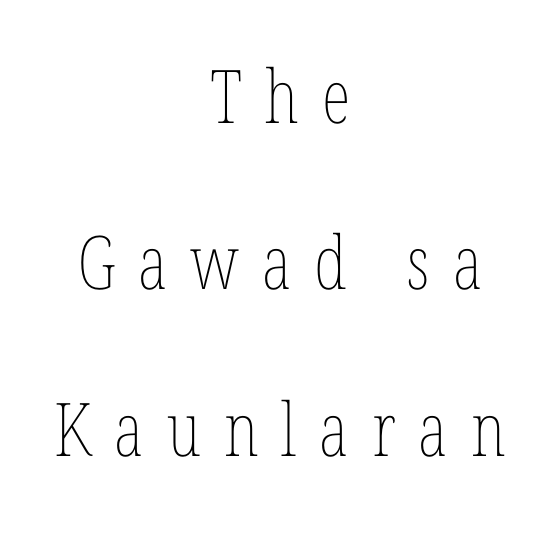
{"italic": "no", "bold": "no", "weight": "thin", "width": "condensed", "stroke_contrast": "low", "x_height": "medium", "monospaced": "no", "underline": "no", "align": "center", "line_spacing": "loose", "line_spacing_ratio": 2.25, "letter_spacing": "wide", "letter_spacing_em": 0.31, "glyph_px": 74}
